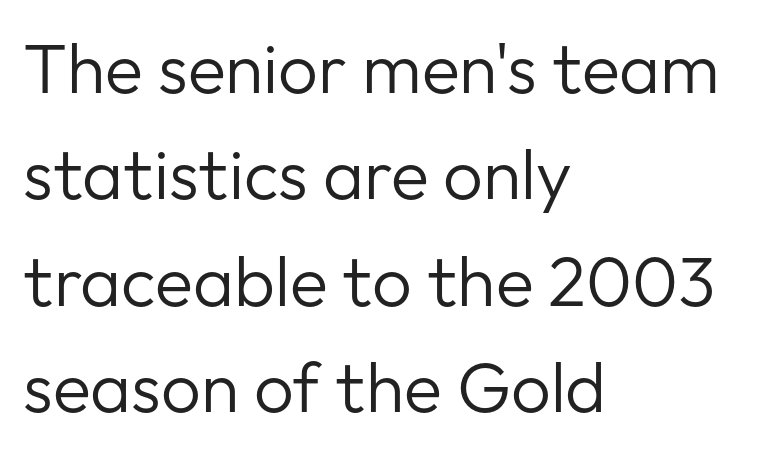
Q: Is the text bold? A: No.
Q: Is the text italic (slanted)? A: No, it is upright.
Q: Is the typeface a serif or a sans-serif typeface? A: Sans-serif.
Q: Is the text underlined? A: No.
Q: How is the paragraph aligned? A: Left-aligned.
Q: Is the spacing between letters normal or unusually wide? A: Normal.
Q: Is the spacing between lines tight, normal or loose? A: Normal.
Q: Width (condensed, normal, or wide)? A: Normal.
Q: Stroke contrast? A: Low.
Q: x-height? A: Medium.
Q: Monospaced? A: No.
